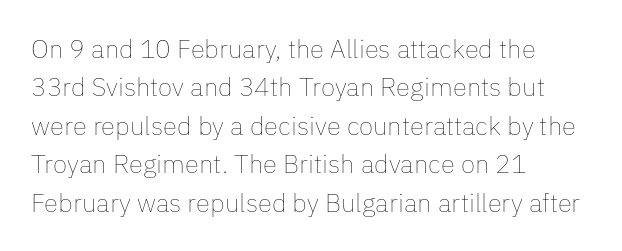
Q: Is the text bold? A: No.
Q: Is the text italic (slanted)? A: No, it is upright.
Q: Is the text underlined? A: No.
Q: How is the paragraph aligned? A: Left-aligned.
Q: Is the spacing between letters normal or unusually wide? A: Normal.
Q: Is the spacing between lines tight, normal or loose? A: Normal.
